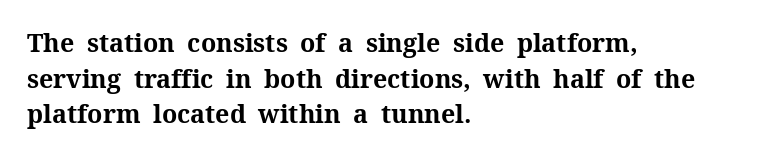
The image shows 25 px bold type, upright; set left-aligned, normal line spacing (1.43x), normal letter spacing, not underlined.
